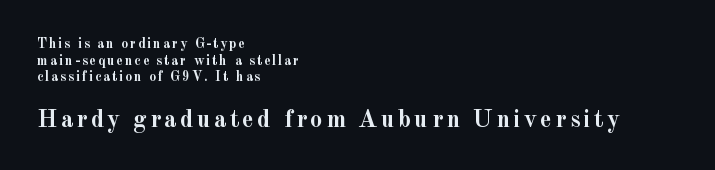
Q: Is the text bold? A: Yes.
Q: Is the text italic (slanted)? A: No, it is upright.
Q: Is the text underlined? A: No.
Q: How is the paragraph aligned? A: Left-aligned.
Q: Which block of text is set in a larger size, the first (top) or the second (bottom)? A: The second (bottom) one.
